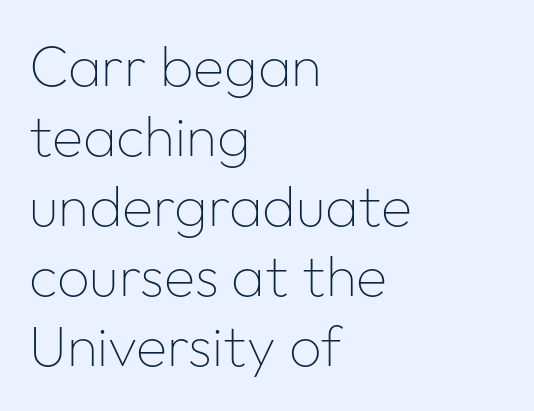
Q: Is the text bold? A: No.
Q: Is the text italic (slanted)? A: No, it is upright.
Q: Is the typeface a serif or a sans-serif typeface? A: Sans-serif.
Q: Is the text underlined? A: No.
Q: How is the paragraph aligned? A: Left-aligned.
Q: Is the spacing between letters normal or unusually wide? A: Normal.
Q: Width (condensed, normal, or wide)? A: Normal.
Q: Stroke contrast? A: Low.
Q: x-height? A: Medium.
Q: Monospaced? A: No.
